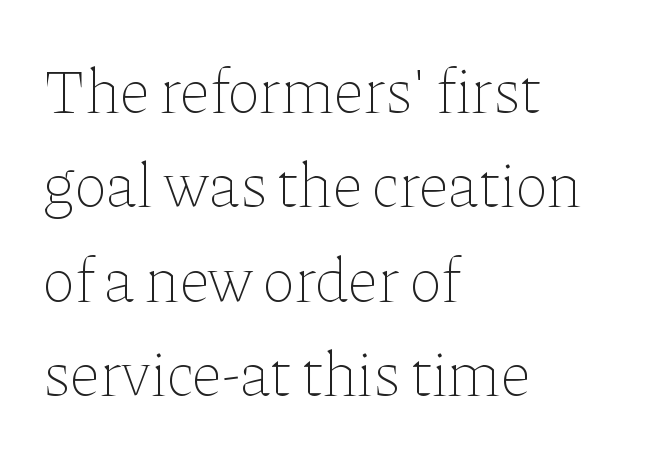
The image shows 63 px thin type, upright; set left-aligned, normal line spacing (1.5x), normal letter spacing, not underlined; low stroke contrast and a medium x-height.
